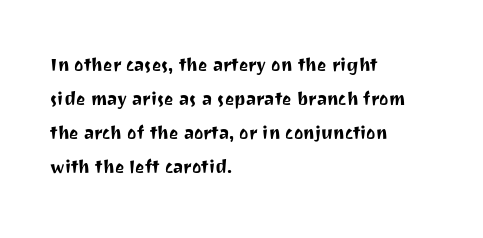
Inter-character spacing is left at the font's built-in metrics. A bare baseline throughout the passage. The typography opts for an upright posture over an oblique one. Casual observation: everything's shoved over to the left.
